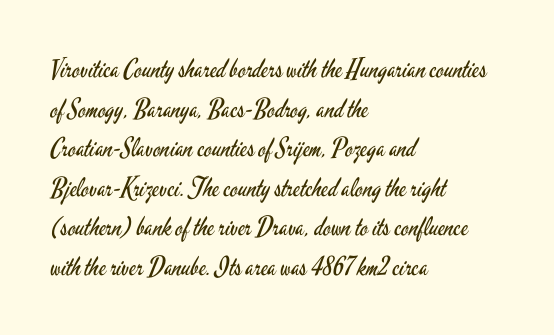
{"bold": "no", "underline": "no", "align": "left", "line_spacing": "normal", "line_spacing_ratio": 1.52, "letter_spacing": "normal", "letter_spacing_em": 0.0, "glyph_px": 26}
